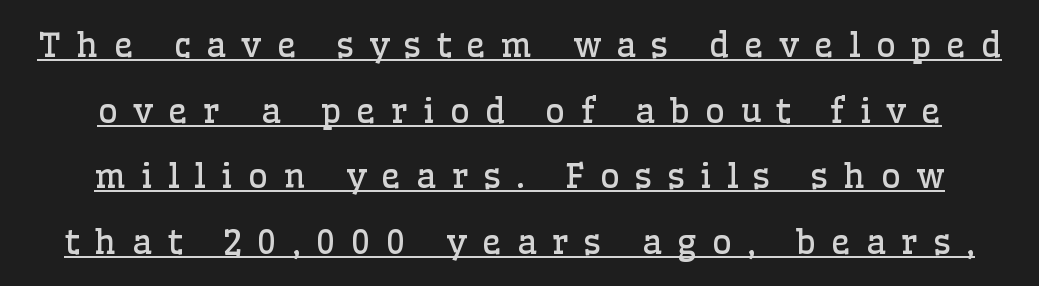
{"serif": "yes", "italic": "no", "bold": "no", "weight": "regular", "width": "normal", "stroke_contrast": "low", "x_height": "medium", "monospaced": "no", "underline": "yes", "line_spacing": "loose", "line_spacing_ratio": 1.93, "letter_spacing": "wide", "letter_spacing_em": 0.45, "glyph_px": 34}
